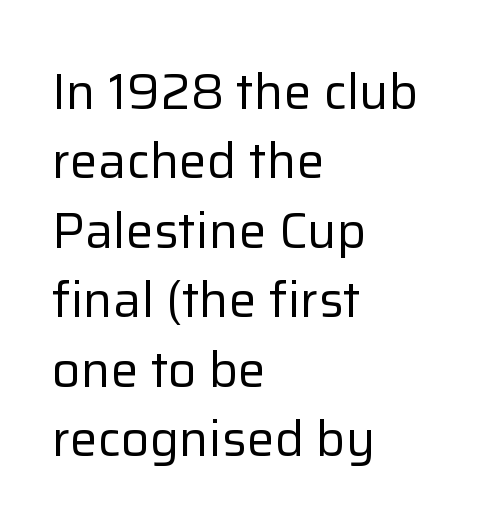
The image shows 50 px regular-weight sans-serif type, upright; set left-aligned, normal line spacing (1.39x), normal letter spacing, not underlined; low stroke contrast and a medium x-height.
